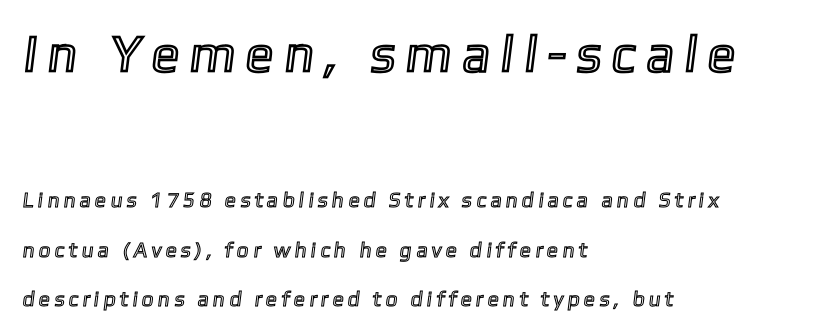
Q: Is the text underlined? A: No.
Q: How is the paragraph aligned? A: Left-aligned.
Q: Is the spacing between letters normal or unusually wide? A: Unusually wide.
Q: Is the spacing between lines tight, normal or loose? A: Loose.
Q: Which block of text is set in a larger size, the first (top) or the second (bottom)? A: The first (top) one.
Q: Width (condensed, normal, or wide)? A: Normal.
Q: x-height? A: Medium.
Q: Monospaced? A: No.
